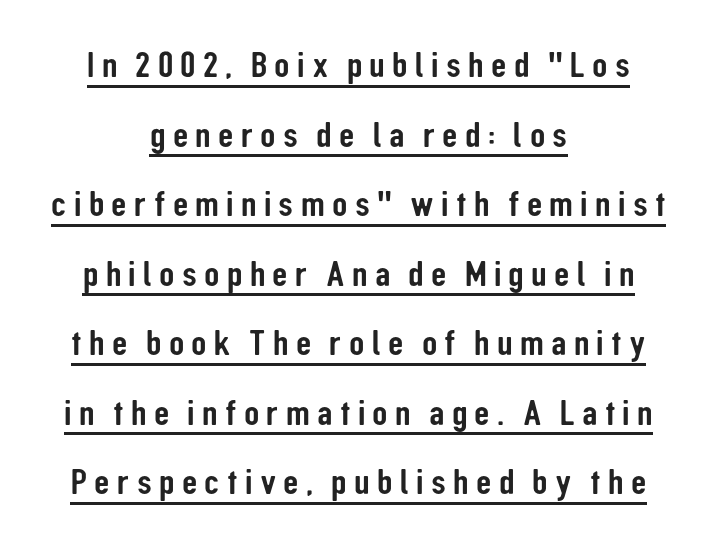
The image shows 38 px condensed sans-serif type, upright; set centered, line spacing 1.83x, underlined; low stroke contrast and a medium x-height.
